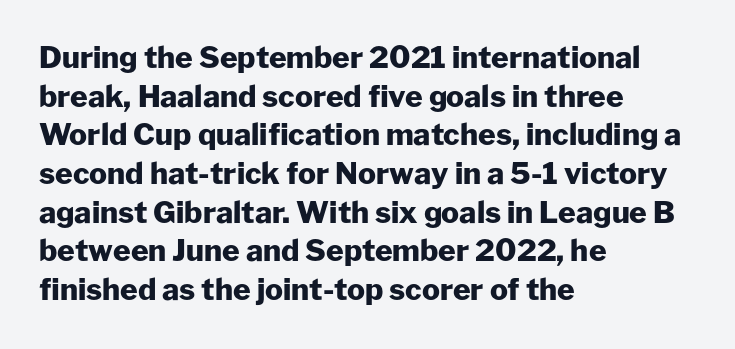
The image shows 30 px heavy sans-serif type, upright; set left-aligned, normal line spacing (1.29x), normal letter spacing, not underlined; low stroke contrast and a medium x-height.
